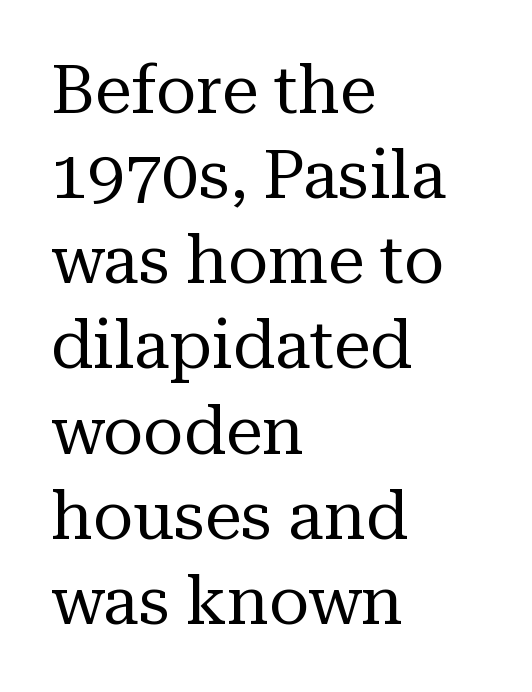
{"serif": "yes", "italic": "no", "bold": "no", "weight": "regular", "width": "normal", "stroke_contrast": "medium", "x_height": "medium", "monospaced": "no", "underline": "no", "align": "left", "line_spacing": "normal", "line_spacing_ratio": 1.29, "letter_spacing": "normal", "letter_spacing_em": 0.0, "glyph_px": 66}
